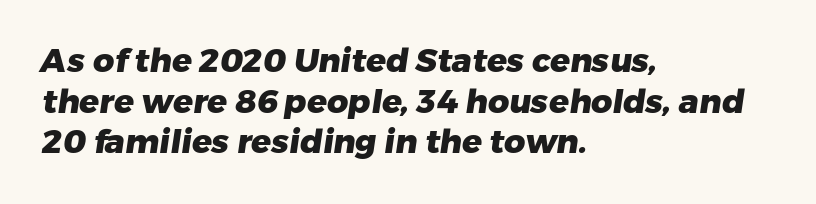
This is sans-serif lettering, the kind often seen on screens and signage. These lines carry a lot of weight — the face is fully bold. Every row of glyphs begins at an identical x-position on the left. The passage shown is typed in a proportional face where columns would drift. The space beneath each line is pristine and unruled.
